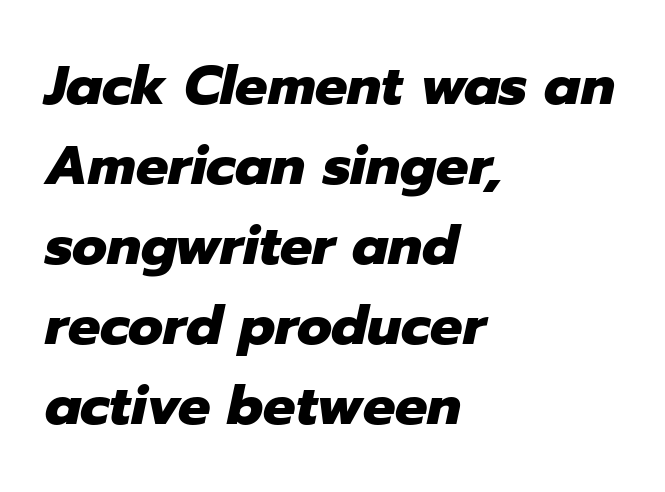
The image shows 54 px heavy type, italic (leaning right); set left-aligned, normal line spacing (1.48x), normal letter spacing, not underlined; low stroke contrast and a medium x-height.
